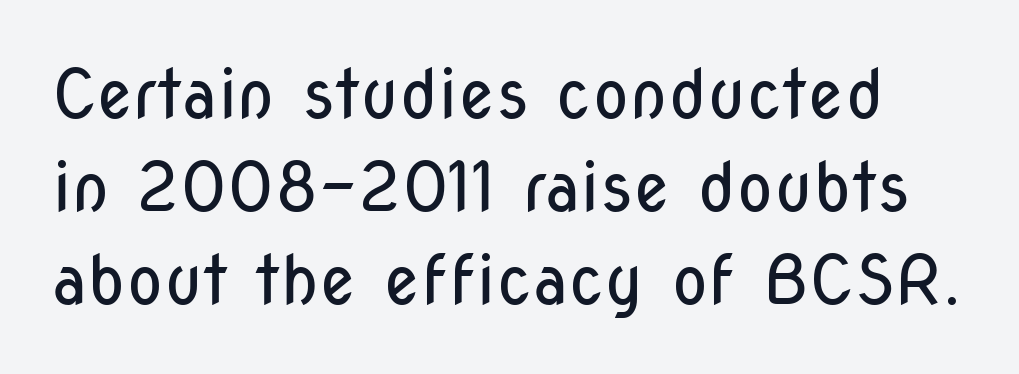
I'd call this a sans setting — the letters go barefoot. The rendering uses natural spacing where letterforms have individual widths. The baseline area is clear. These lines were composed using upright roman letters.
